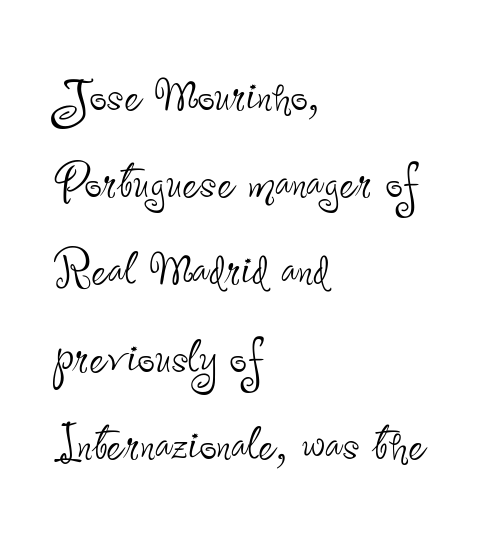
Q: Is the text bold? A: No.
Q: Is the text italic (slanted)? A: Yes.
Q: Is the typeface a serif or a sans-serif typeface? A: Sans-serif.
Q: Is the text underlined? A: No.
Q: How is the paragraph aligned? A: Left-aligned.
Q: Is the spacing between letters normal or unusually wide? A: Normal.
Q: Is the spacing between lines tight, normal or loose? A: Normal.
Q: Width (condensed, normal, or wide)? A: Condensed.
Q: Stroke contrast? A: Low.
Q: x-height? A: Small.
Q: Monospaced? A: No.
